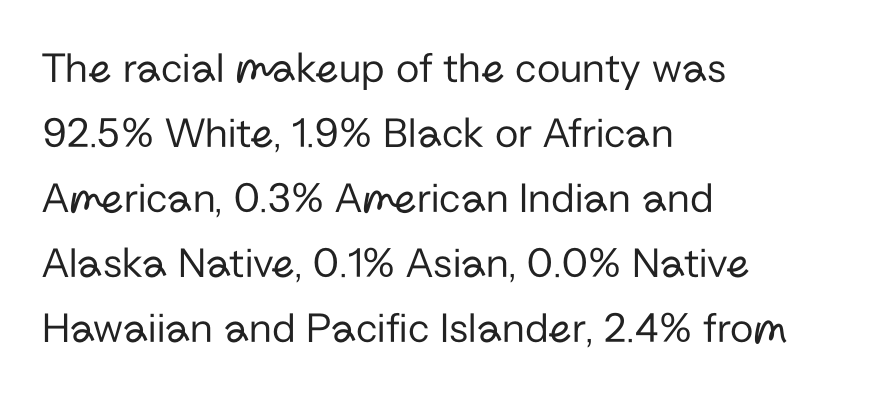
Q: Is the text bold? A: No.
Q: Is the text italic (slanted)? A: No, it is upright.
Q: Is the typeface a serif or a sans-serif typeface? A: Sans-serif.
Q: Is the text underlined? A: No.
Q: How is the paragraph aligned? A: Left-aligned.
Q: Is the spacing between letters normal or unusually wide? A: Normal.
Q: Is the spacing between lines tight, normal or loose? A: Normal.
Q: Width (condensed, normal, or wide)? A: Normal.
Q: Stroke contrast? A: Low.
Q: x-height? A: Medium.
Q: Monospaced? A: No.
